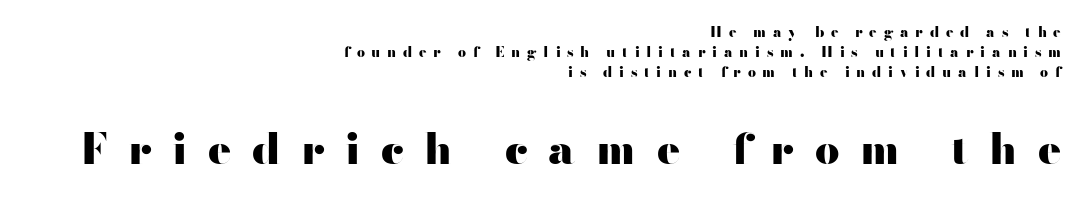
Q: Is the text bold? A: Yes.
Q: Is the text italic (slanted)? A: No, it is upright.
Q: Is the typeface a serif or a sans-serif typeface? A: Serif.
Q: Is the text underlined? A: No.
Q: How is the paragraph aligned? A: Right-aligned.
Q: Is the spacing between letters normal or unusually wide? A: Unusually wide.
Q: Is the spacing between lines tight, normal or loose? A: Normal.
Q: Which block of text is set in a larger size, the first (top) or the second (bottom)? A: The second (bottom) one.
Q: Width (condensed, normal, or wide)? A: Wide.
Q: Stroke contrast? A: High.
Q: x-height? A: Small.
Q: Monospaced? A: No.
